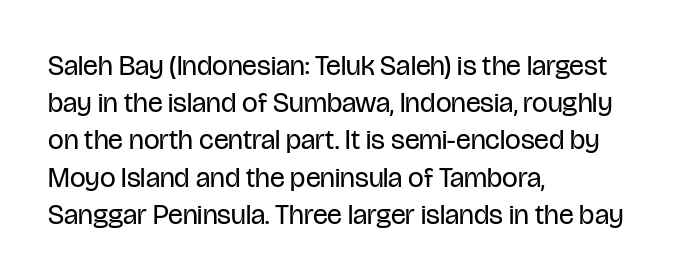
{"serif": "no", "italic": "no", "bold": "no", "weight": "regular", "width": "condensed", "stroke_contrast": "low", "x_height": "large", "monospaced": "no", "underline": "no", "align": "left", "line_spacing": "normal", "line_spacing_ratio": 1.33, "letter_spacing": "normal", "letter_spacing_em": 0.0, "glyph_px": 28}
